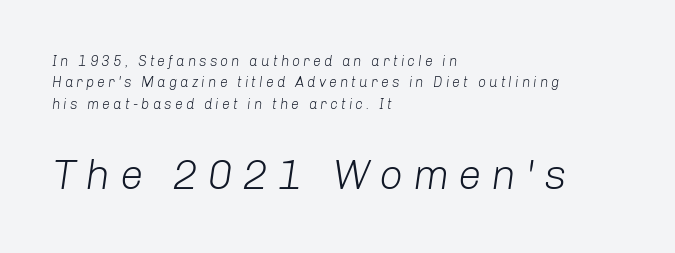
The image shows 42 px light type, italic (leaning right); set left-aligned, normal line spacing (1.52x), unusually wide letter spacing (+0.22 em), not underlined; the second (bottom) block is 3.0x larger; low stroke contrast and a medium x-height.
